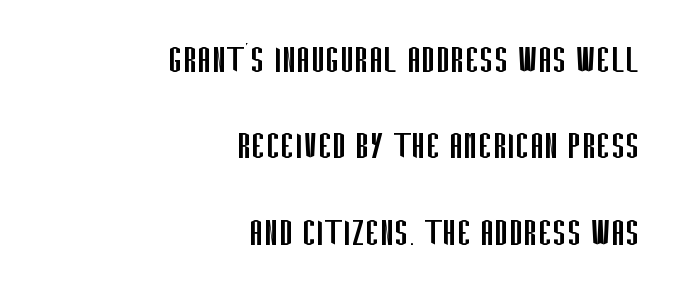
Ascenders rise straight up at ninety degrees. Airy leading. The face used here is proportionally spaced, like ordinary book or web type. Casual observation: everything's shoved over to the right. No chunkiness to these letters — they're not bold. Honestly, there is no underline to notice here at all.
